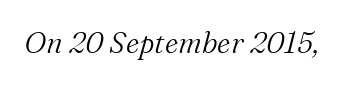
{"serif": "yes", "italic": "yes", "lean": "right", "slant_degrees": 16, "bold": "no", "weight": "light", "width": "normal", "stroke_contrast": "medium", "x_height": "medium", "monospaced": "no", "underline": "no", "letter_spacing": "normal", "letter_spacing_em": 0.0, "glyph_px": 29}
